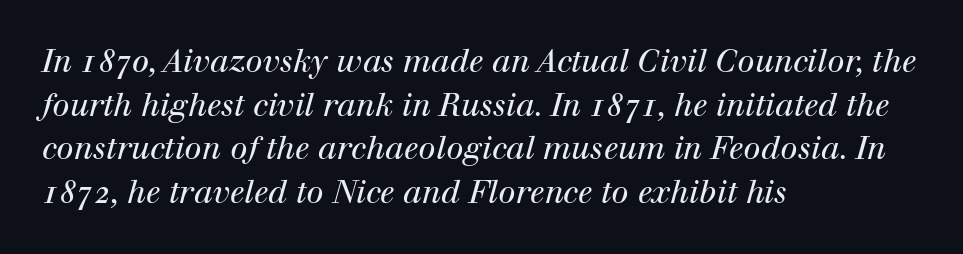
{"serif": "yes", "italic": "yes", "lean": "right", "slant_degrees": 12, "bold": "no", "weight": "regular", "width": "normal", "stroke_contrast": "high", "x_height": "medium", "monospaced": "no", "underline": "no", "align": "left", "line_spacing": "normal", "line_spacing_ratio": 1.41, "letter_spacing": "normal", "letter_spacing_em": 0.0, "glyph_px": 31}
